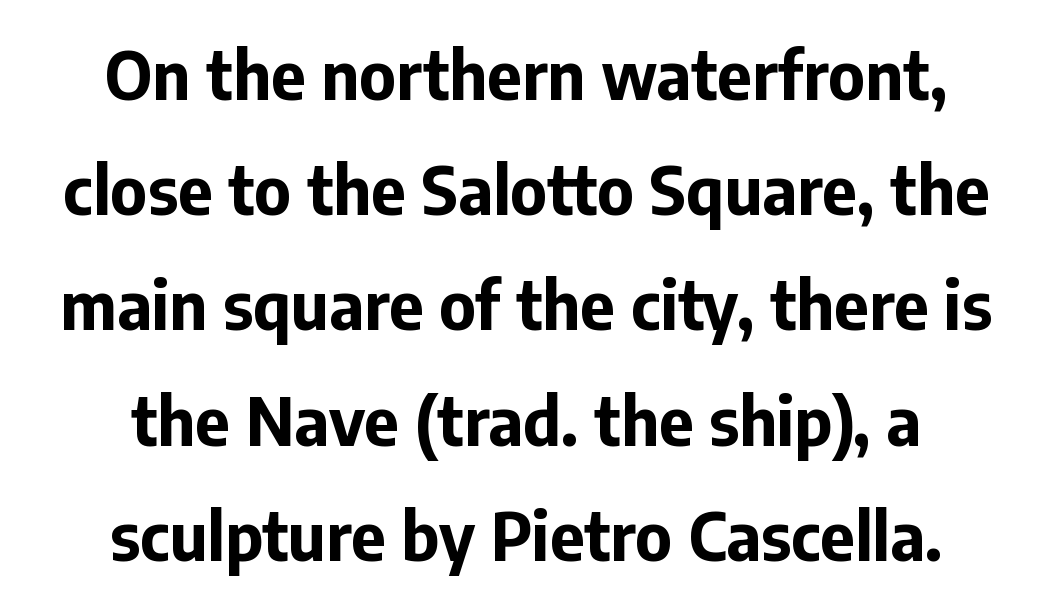
The image shows 67 px bold sans-serif type, upright; set centered, line spacing 1.72x, normal letter spacing, not underlined; low stroke contrast and a medium x-height.
